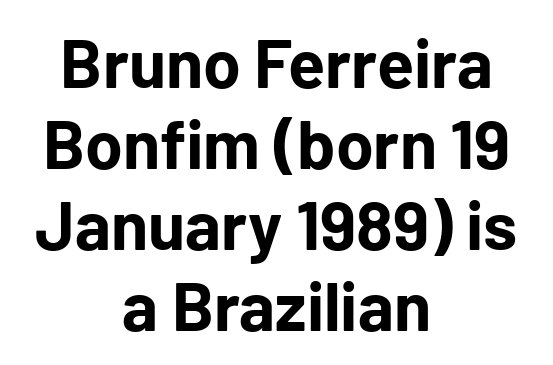
{"serif": "no", "italic": "no", "bold": "yes", "weight": "bold", "width": "normal", "stroke_contrast": "low", "x_height": "medium", "monospaced": "no", "underline": "no", "align": "center", "line_spacing_ratio": 1.19, "letter_spacing": "normal", "letter_spacing_em": 0.0, "glyph_px": 68}
